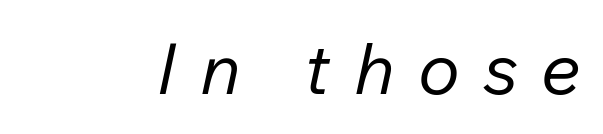
{"italic": "yes", "lean": "right", "slant_degrees": 12, "bold": "no", "weight": "regular", "width": "normal", "stroke_contrast": "low", "x_height": "medium", "monospaced": "no", "underline": "no", "letter_spacing": "wide", "letter_spacing_em": 0.33, "glyph_px": 71}
